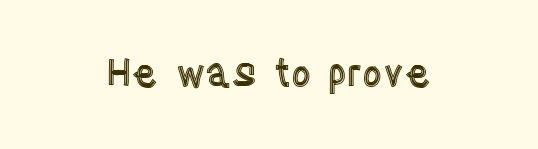
Q: Is the text italic (slanted)? A: No, it is upright.
Q: Is the text underlined? A: No.
Q: Is the spacing between letters normal or unusually wide? A: Normal.
Q: Width (condensed, normal, or wide)? A: Condensed.
Q: x-height? A: Large.
Q: Monospaced? A: No.
